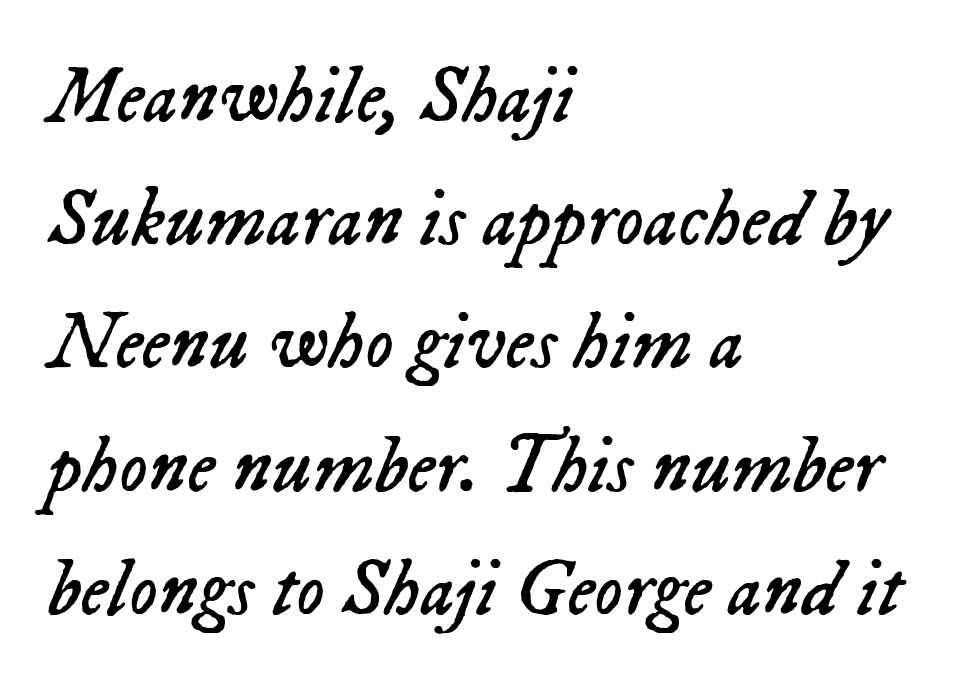
The image shows 79 px regular-weight type, italic (leaning right); set left-aligned, normal line spacing (1.56x), normal letter spacing, not underlined; low stroke contrast and a medium x-height.
